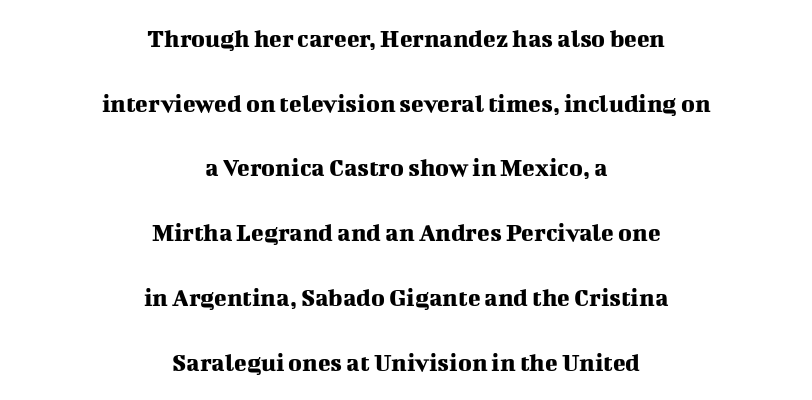
{"italic": "no", "underline": "no", "align": "center", "line_spacing": "loose", "line_spacing_ratio": 2.49, "letter_spacing": "normal", "letter_spacing_em": 0.0, "glyph_px": 26}
